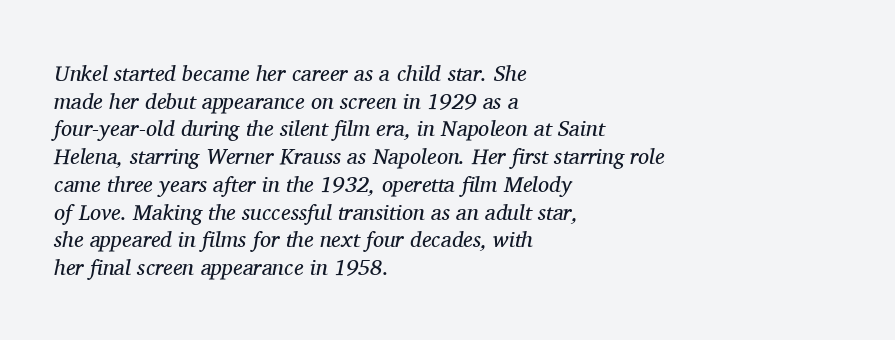
Q: Is the text bold? A: No.
Q: Is the text italic (slanted)? A: Yes, it leans right by about 11 degrees.
Q: Is the text underlined? A: No.
Q: How is the paragraph aligned? A: Left-aligned.
Q: Is the spacing between letters normal or unusually wide? A: Normal.
Q: Is the spacing between lines tight, normal or loose? A: Normal.
